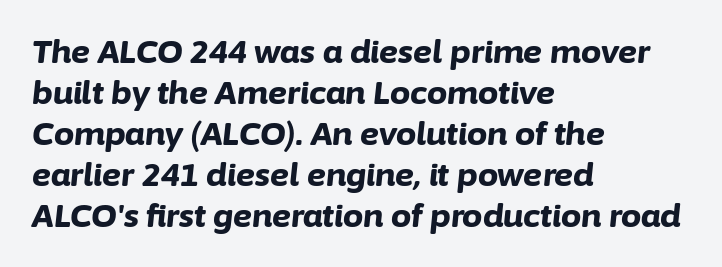
The image shows 32 px bold type, italic (leaning right); set left-aligned, normal line spacing (1.28x), normal letter spacing, not underlined; low stroke contrast and a medium x-height.
